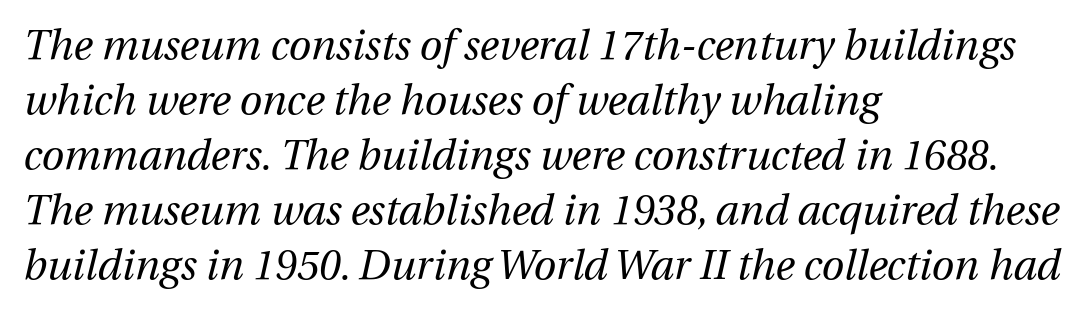
The paragraph shown leans on its left margin. Posture: slanted. The font is comparable to plain body text, perhaps lighter. This sample has the flowing, uneven cadence of proportional lettering.
